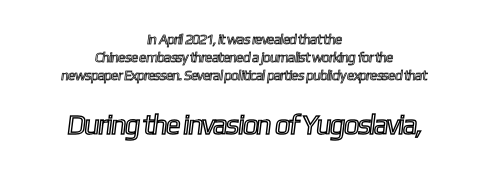
{"width": "condensed", "x_height": "medium", "monospaced": "no", "underline": "no", "align": "center", "line_spacing": "normal", "line_spacing_ratio": 1.29, "letter_spacing": "normal", "letter_spacing_em": 0.0, "larger_block": "second", "size_ratio": 2.0, "glyph_px": 28}
